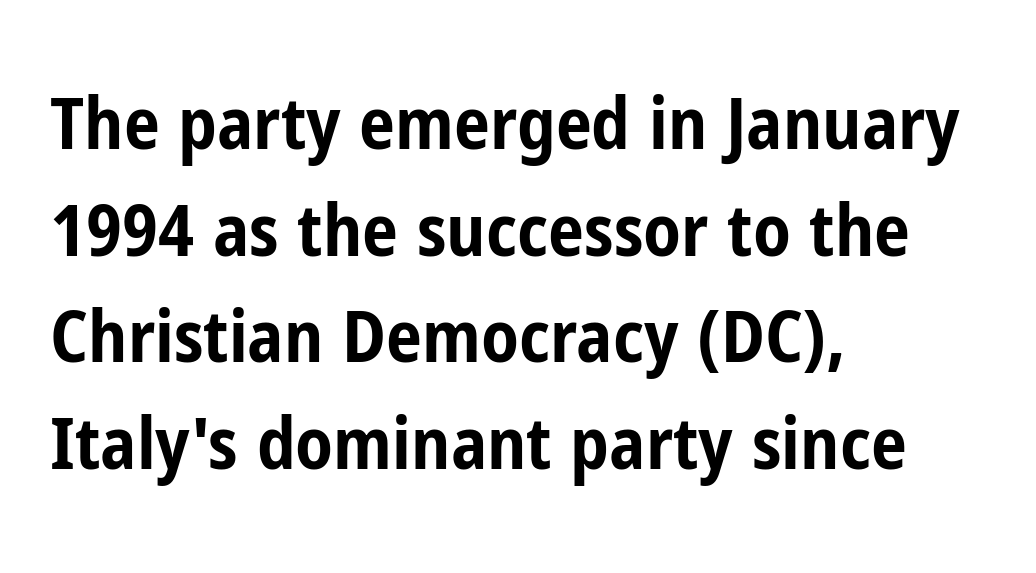
{"serif": "no", "italic": "no", "bold": "yes", "weight": "bold", "width": "condensed", "stroke_contrast": "low", "x_height": "medium", "monospaced": "no", "underline": "no", "align": "left", "line_spacing": "normal", "line_spacing_ratio": 1.48, "letter_spacing": "normal", "letter_spacing_em": 0.0, "glyph_px": 72}
